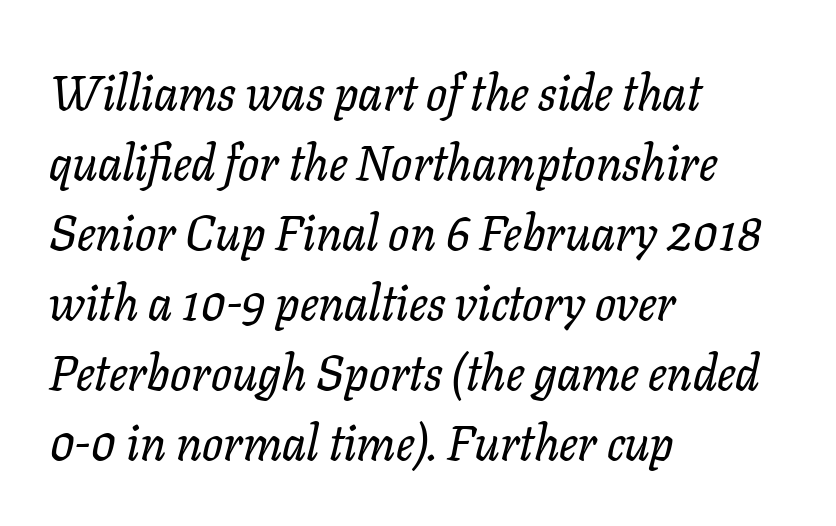
{"serif": "yes", "italic": "yes", "lean": "right", "slant_degrees": 11, "width": "normal", "stroke_contrast": "low", "x_height": "medium", "monospaced": "no", "underline": "no", "align": "left", "line_spacing": "normal", "line_spacing_ratio": 1.43, "letter_spacing": "normal", "letter_spacing_em": 0.0, "glyph_px": 49}
